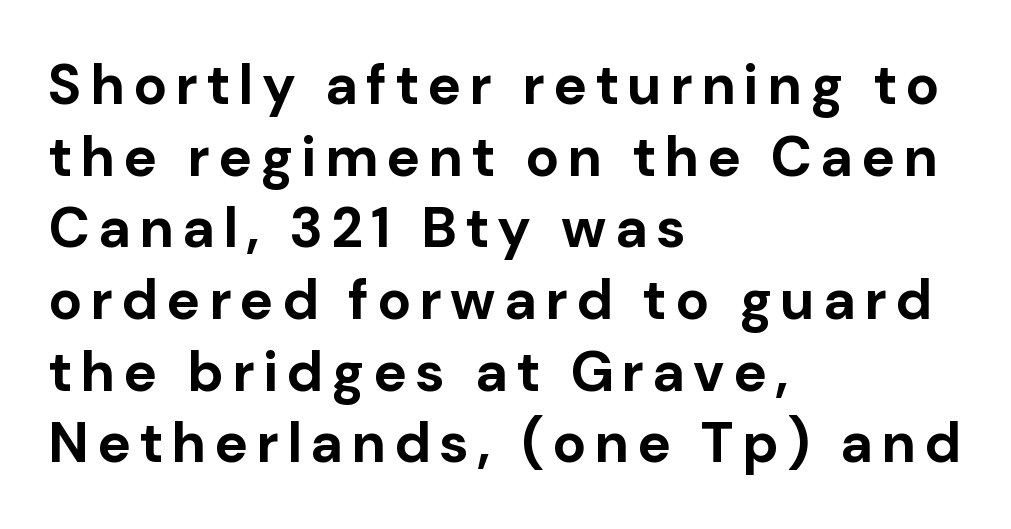
The letters stand upright; this is a roman face. The glyphs are unaccompanied by any horizontal stroke below them. As a designer I'd log this as weight 700, bold. The designer left line spacing at the default.
